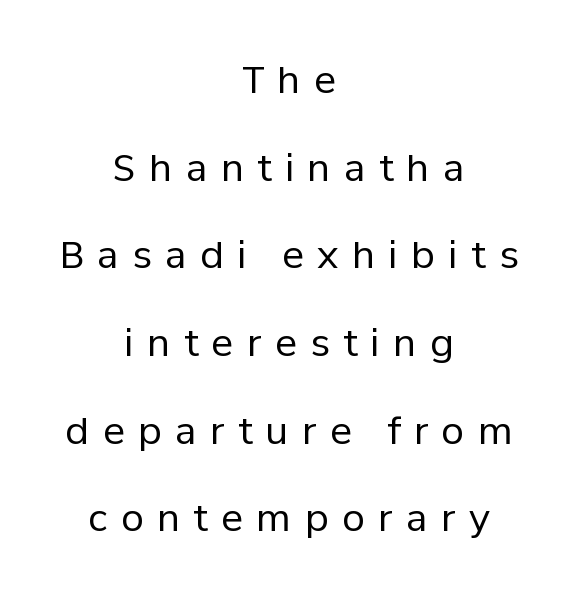
The letters advance in unequal steps, a hallmark of proportional type. Interline gaps are noticeably wide in this sample. Is the stroke heavy? The answer is a plain regular-or-lighter. The typeface chosen for these lines omits serifs. Any mark beneath the type? The region is blank.
